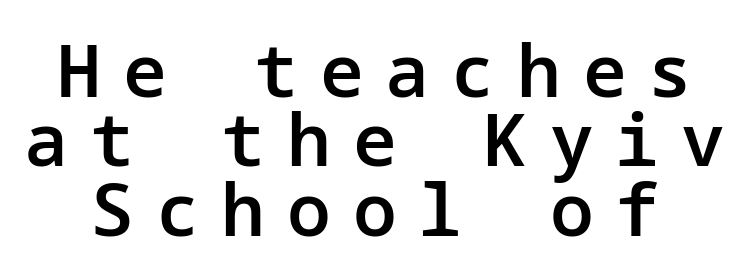
{"serif": "no", "italic": "no", "bold": "semi", "weight": "semibold", "width": "normal", "stroke_contrast": "low", "x_height": "medium", "underline": "no", "line_spacing": "tight", "line_spacing_ratio": 0.95, "letter_spacing": "wide", "letter_spacing_em": 0.3, "glyph_px": 73}
